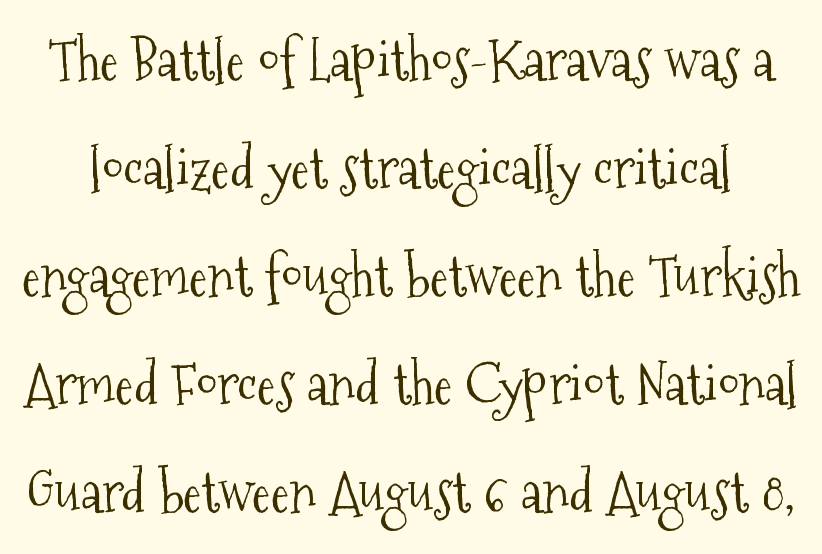
Stems and bowls with no extra thickness — not bold. Is this a sans? No — the strokes have serifs. The space beneath each line is pristine and unruled. Ordinary non-slanted type is in use.
